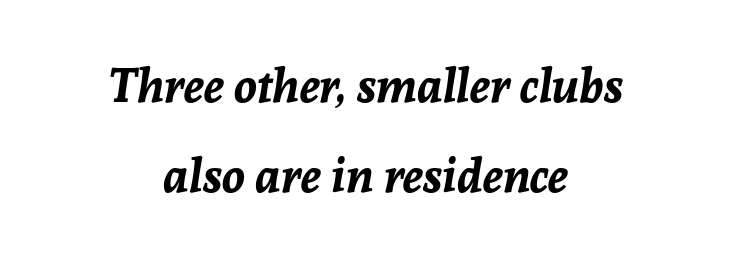
In terms of leading, this rendering errs on the spacious side. The font is running at its bold setting. The space directly below the letters is spotless. Varying glyph widths throughout — classic text-font behaviour. Default kerning and tracking; the words read as compact shapes. Teacher's note: observe the equal gaps on both sides — that is centered alignment.
